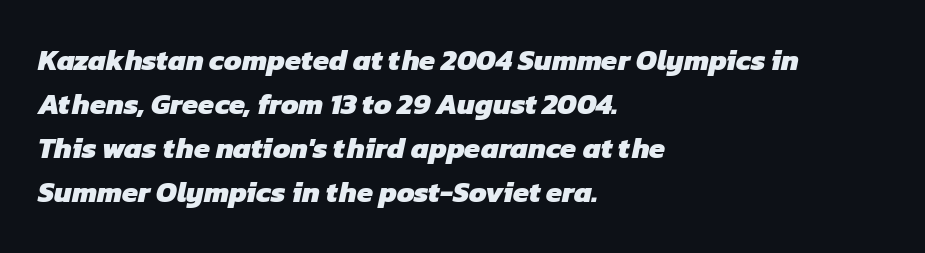
{"serif": "no", "bold": "yes", "weight": "heavy", "width": "normal", "stroke_contrast": "low", "x_height": "medium", "monospaced": "no", "underline": "no", "align": "left", "line_spacing": "normal", "line_spacing_ratio": 1.52, "letter_spacing": "normal", "letter_spacing_em": 0.0, "glyph_px": 29}
